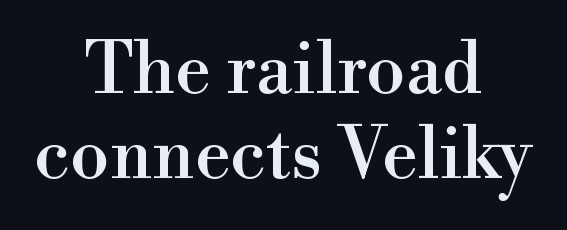
Every stem runs plumb, perpendicular to the baseline. A student would call this center alignment; a typographer would say set centered. The gap between lines stays unmarked. In terms of letterform style, serifs are clearly present.
